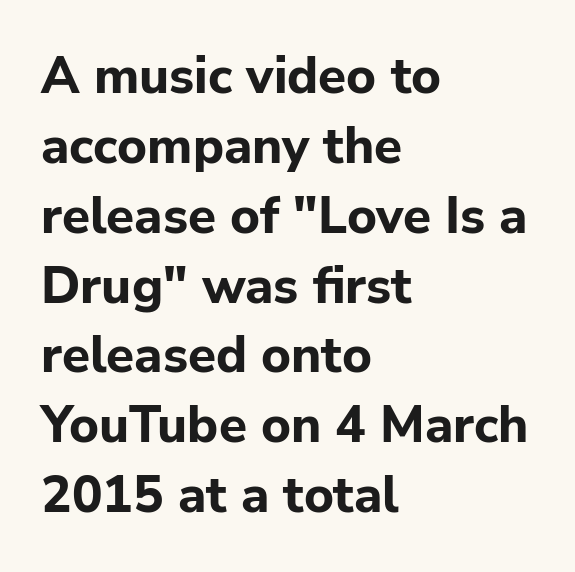
The image shows 51 px bold sans-serif type, upright; set left-aligned, normal line spacing (1.37x), normal letter spacing, not underlined; low stroke contrast and a medium x-height.
